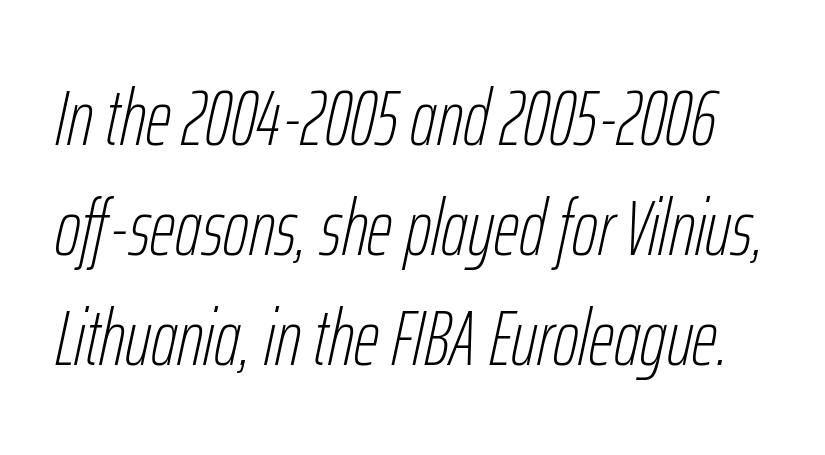
You could not count columns in this text — the font is proportionally spaced. Nobody drew a line under any word here. The face looks like a standard text weight, possibly lighter. Rendered with sloped, italic letterforms.
